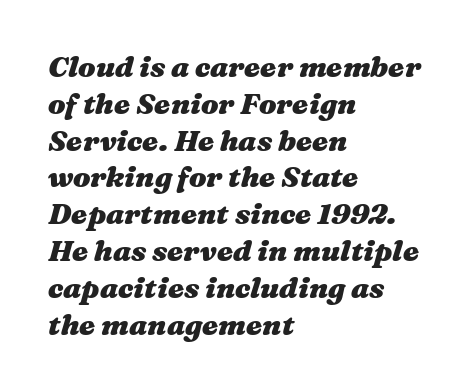
Q: Is the text bold? A: Yes.
Q: Is the text italic (slanted)? A: Yes, it leans right by about 16 degrees.
Q: Is the text underlined? A: No.
Q: How is the paragraph aligned? A: Left-aligned.
Q: Is the spacing between letters normal or unusually wide? A: Normal.
Q: Is the spacing between lines tight, normal or loose? A: Normal.
Q: Width (condensed, normal, or wide)? A: Wide.
Q: Stroke contrast? A: Medium.
Q: x-height? A: Medium.
Q: Monospaced? A: No.
